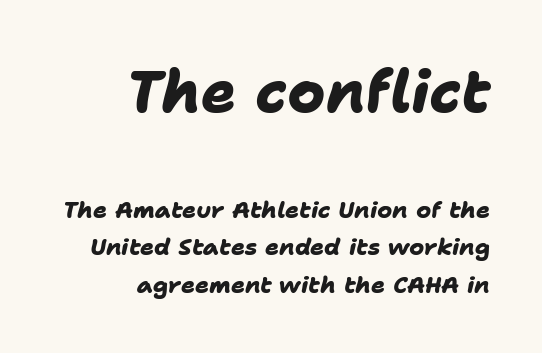
{"serif": "no", "bold": "yes", "weight": "heavy", "width": "normal", "stroke_contrast": "low", "x_height": "medium", "monospaced": "no", "underline": "no", "align": "right", "line_spacing": "normal", "line_spacing_ratio": 1.64, "letter_spacing": "normal", "letter_spacing_em": 0.0, "larger_block": "first", "size_ratio": 2.52, "glyph_px": 58}
